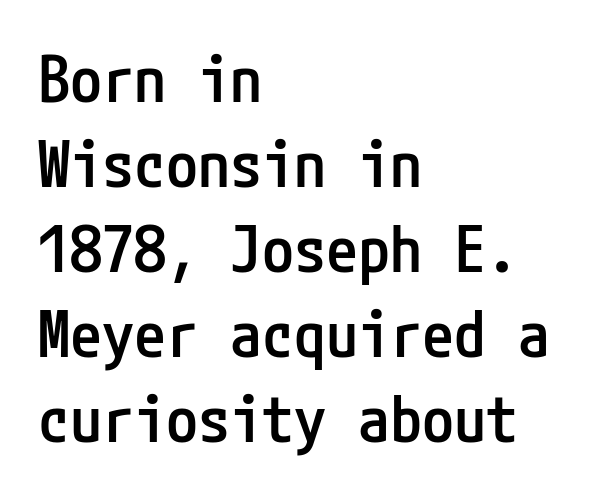
Weight check: semibold — heavier than regular, not quite bold. In CSS terms this would be text-align: left. The lines sit at an ordinary, default distance from one another. Here the glyphs are tracked normally, forming tight word shapes. Type without underlining.
